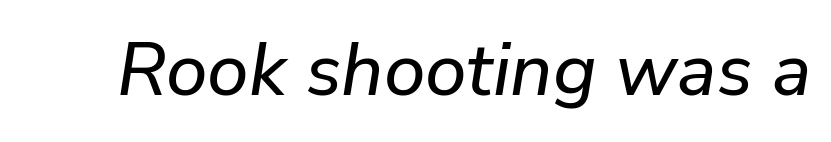
Spacing verdict: proportional, widths tailored to each character. Rule under the text: the space is simply empty. The face used here has a pronounced slope to its letters. The passage shown has conventional tracking throughout.
